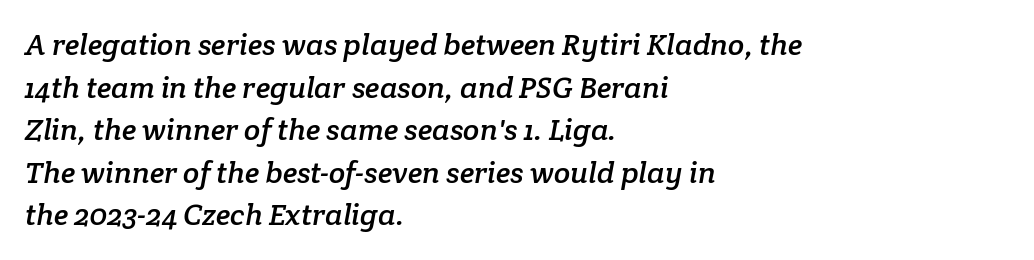
The image shows 30 px serif type; set left-aligned, normal line spacing (1.42x), normal letter spacing, not underlined; low stroke contrast and a medium x-height.
